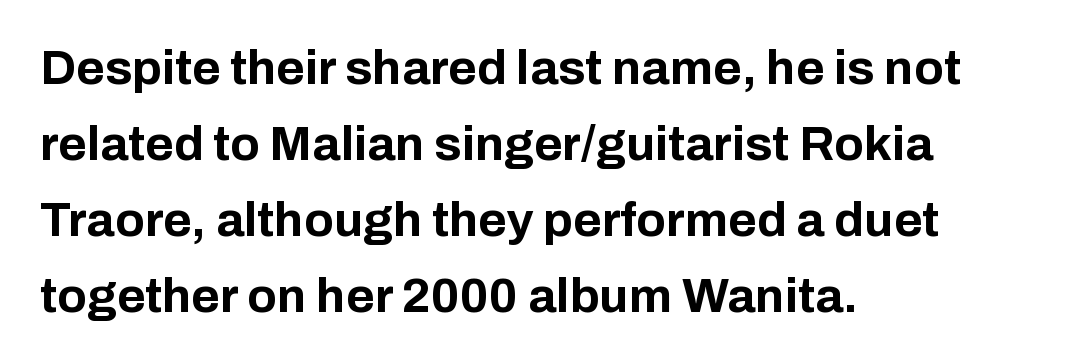
{"serif": "no", "italic": "no", "bold": "yes", "weight": "bold", "width": "normal", "stroke_contrast": "low", "x_height": "medium", "monospaced": "no", "underline": "no", "align": "left", "line_spacing": "normal", "line_spacing_ratio": 1.55, "letter_spacing": "normal", "letter_spacing_em": 0.0, "glyph_px": 49}
